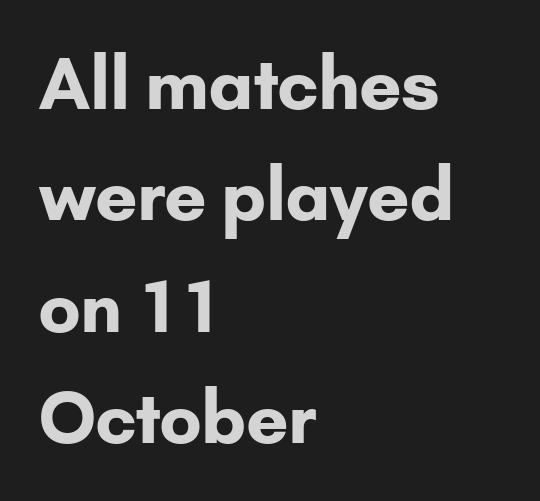
These lines keep a tight, regular rhythm from letter to letter. Do the characters align in a grid? No, the font is proportional. The passage is arranged the way most books set body copy — flush left. Vertically, the passage feels balanced, rows spaced as you'd expect. The glyphs in this specimen are sans serif. Characters remain perfectly vertical along every line.
